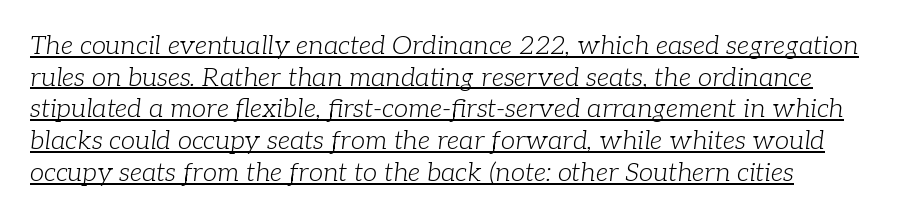
Underlining? Definitely there. Honestly, the letter spacing is just normal — you wouldn't notice it. Notice how the passage keeps a crisp vertical edge on the left only. Slanted lettering throughout.
